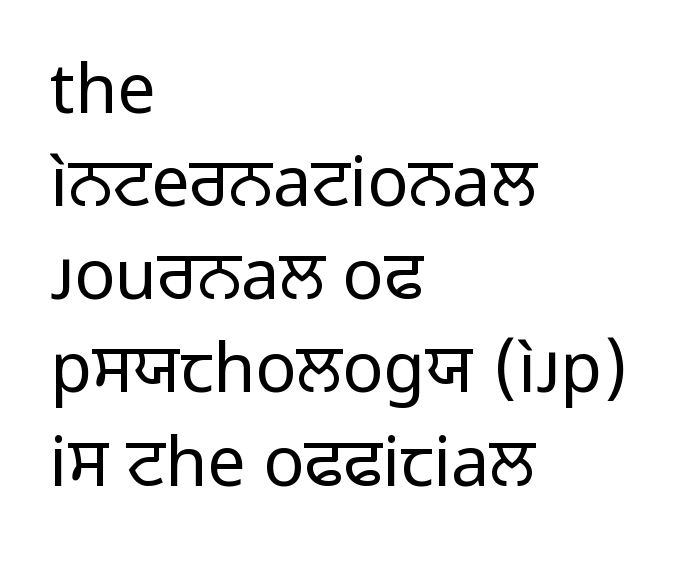
Proportional: the letters do not fall into vertical columns. How are the letters spaced? Ordinarily, with no added tracking. Baseline-to-baseline distance is the conventional proportion of letter height. The typography opts for an upright posture over an oblique one. Line starts are locked; line ends wander.
